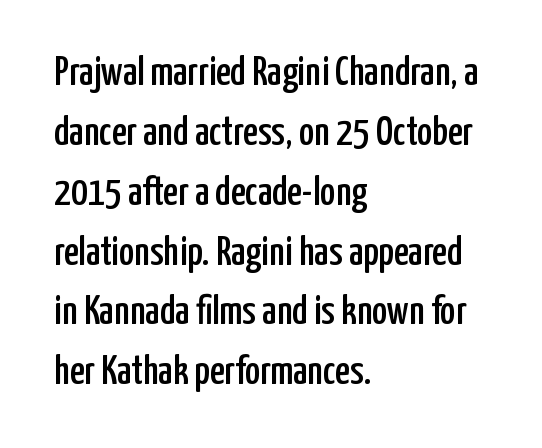
Honestly, the letter spacing is just normal — you wouldn't notice it. The foot of each line stays bare and open. The rendering uses natural spacing where letterforms have individual widths. This rendering employs a face without finishing strokes, i.e., a sans-serif. The type sits square on the baseline with zero lean.
